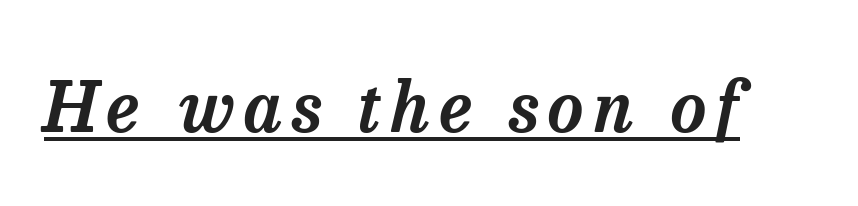
The image shows 70 px serif type, italic (leaning right); set underlined; low stroke contrast and a medium x-height.
